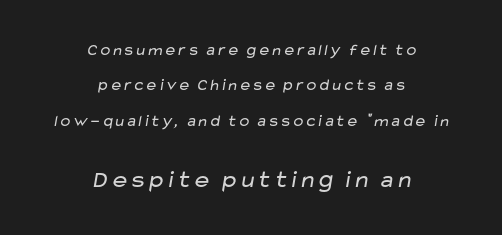
Q: Is the text bold? A: No.
Q: Is the text underlined? A: No.
Q: How is the paragraph aligned? A: Centered.
Q: Is the spacing between letters normal or unusually wide? A: Normal.
Q: Is the spacing between lines tight, normal or loose? A: Loose.
Q: Which block of text is set in a larger size, the first (top) or the second (bottom)? A: The second (bottom) one.
